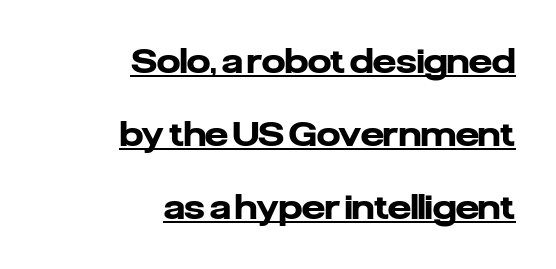
{"serif": "no", "italic": "no", "bold": "yes", "weight": "heavy", "width": "normal", "stroke_contrast": "low", "x_height": "medium", "monospaced": "no", "underline": "yes", "align": "right", "line_spacing": "loose", "line_spacing_ratio": 2.21, "letter_spacing": "normal", "letter_spacing_em": 0.0, "glyph_px": 33}
